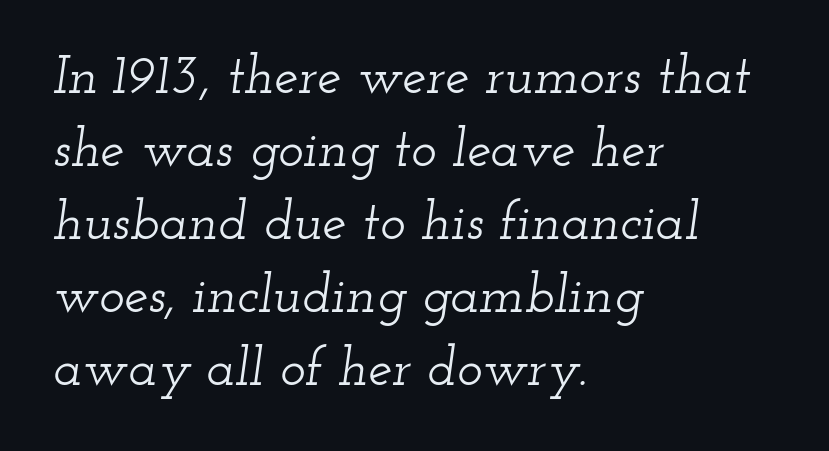
The image shows 54 px wide serif type, italic (leaning right); set left-aligned, normal line spacing (1.35x), normal letter spacing, not underlined; low stroke contrast and a small x-height.
